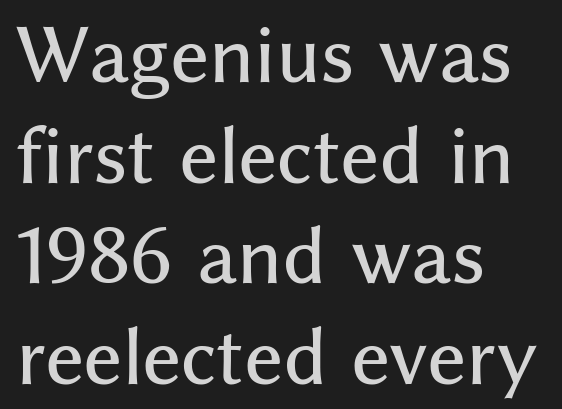
The image shows 73 px sans-serif type, upright; set left-aligned, normal line spacing (1.38x), normal letter spacing, not underlined; medium stroke contrast and a medium x-height.
